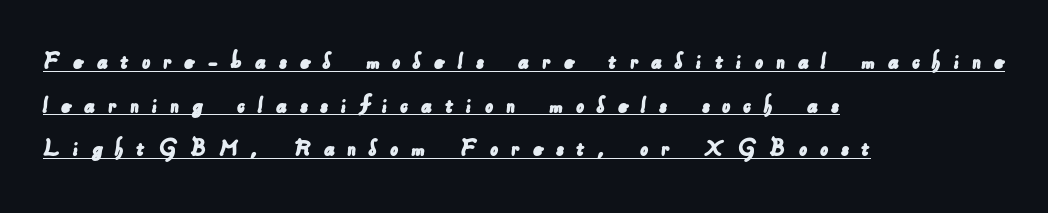
Q: Is the text underlined? A: Yes.
Q: How is the paragraph aligned? A: Left-aligned.
Q: Is the spacing between letters normal or unusually wide? A: Unusually wide.
Q: Is the spacing between lines tight, normal or loose? A: Normal.
